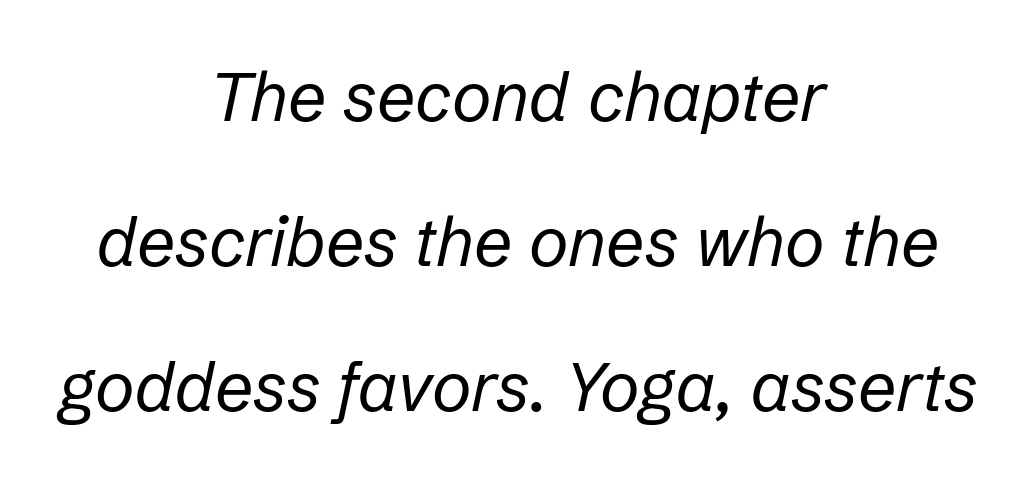
Q: Is the text bold? A: No.
Q: Is the text italic (slanted)? A: Yes, it leans right by about 12 degrees.
Q: Is the text underlined? A: No.
Q: How is the paragraph aligned? A: Centered.
Q: Is the spacing between letters normal or unusually wide? A: Normal.
Q: Is the spacing between lines tight, normal or loose? A: Loose.
Q: Width (condensed, normal, or wide)? A: Normal.
Q: Stroke contrast? A: Low.
Q: x-height? A: Medium.
Q: Monospaced? A: No.
